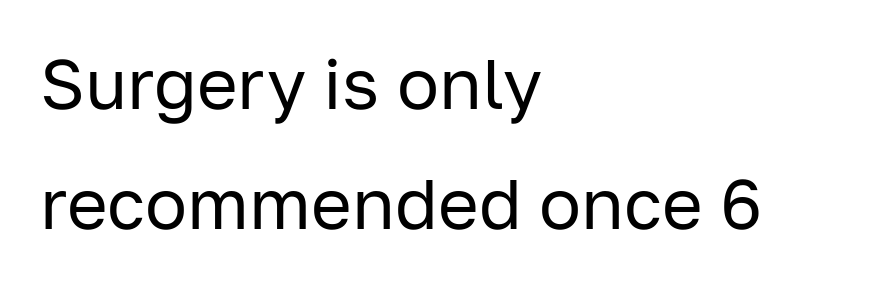
The image shows 70 px regular-weight sans-serif type, upright; set left-aligned, line spacing 1.71x, normal letter spacing, not underlined; low stroke contrast and a medium x-height.
